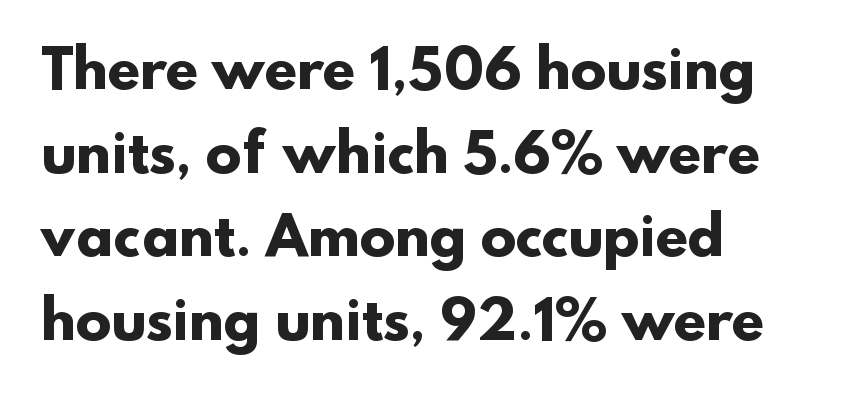
Q: Is the text bold? A: Yes.
Q: Is the typeface a serif or a sans-serif typeface? A: Sans-serif.
Q: Is the text underlined? A: No.
Q: How is the paragraph aligned? A: Left-aligned.
Q: Is the spacing between letters normal or unusually wide? A: Normal.
Q: Is the spacing between lines tight, normal or loose? A: Normal.
Q: Width (condensed, normal, or wide)? A: Normal.
Q: Stroke contrast? A: Low.
Q: x-height? A: Small.
Q: Monospaced? A: No.
